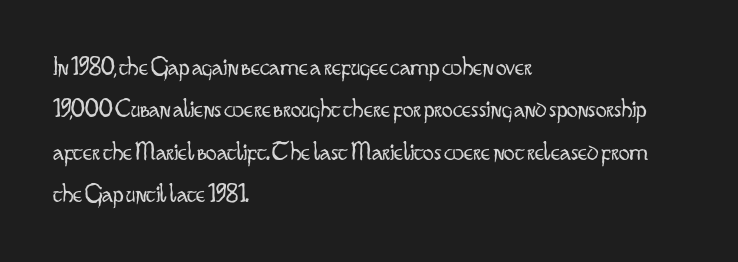
Q: Is the text bold? A: No.
Q: Is the text italic (slanted)? A: No, it is upright.
Q: Is the text underlined? A: No.
Q: How is the paragraph aligned? A: Left-aligned.
Q: Is the spacing between letters normal or unusually wide? A: Normal.
Q: Is the spacing between lines tight, normal or loose? A: Normal.
